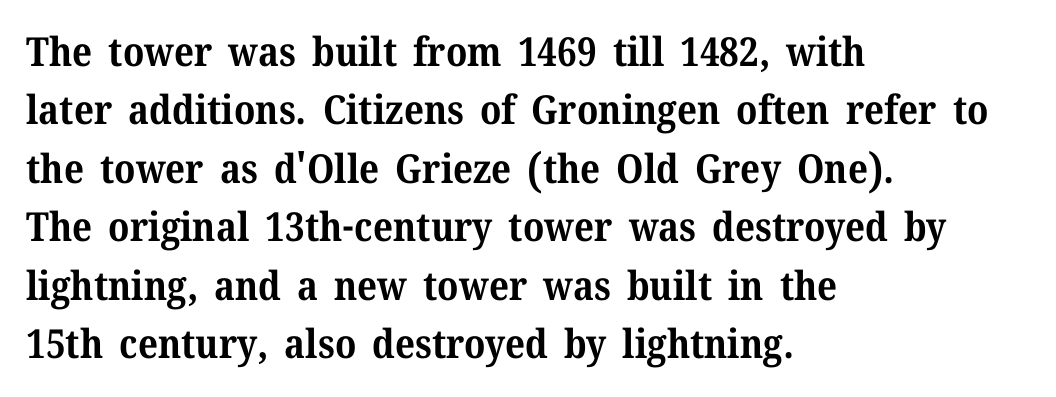
These words are printed bold, with thick strokes throughout. The axis of the letterforms is exactly vertical. These lines are rendered in a variable-pitch font. The passage shown stacks its lines at a standard gap. Underline: absent.
